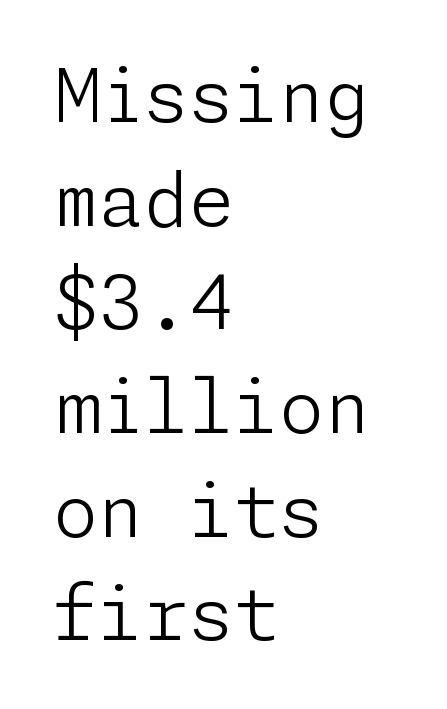
No word sits above an underline. Normally led — the rows are evenly, conventionally spaced. A roman cut, with each character standing at attention. The glyphs in this specimen are sans serif.
